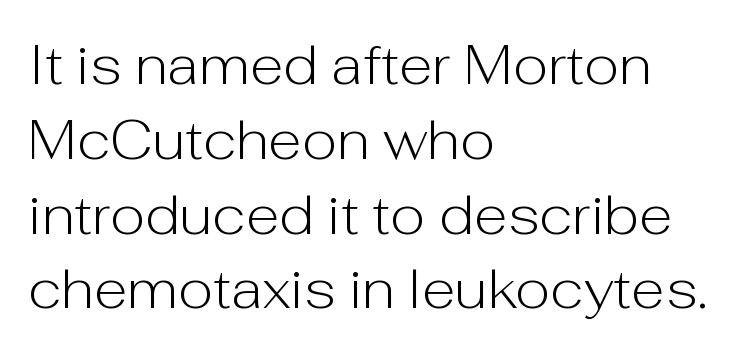
{"serif": "no", "italic": "no", "bold": "no", "weight": "light", "width": "normal", "stroke_contrast": "low", "x_height": "medium", "monospaced": "no", "underline": "no", "align": "left", "line_spacing": "normal", "line_spacing_ratio": 1.36, "letter_spacing": "normal", "letter_spacing_em": 0.0, "glyph_px": 55}
